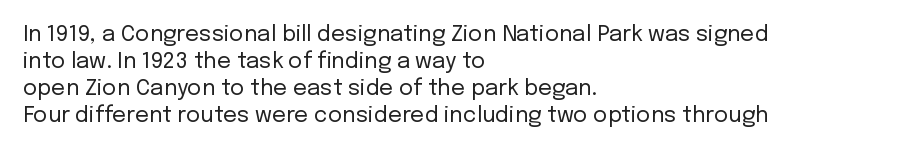
Honestly, the letter spacing is just normal — you wouldn't notice it. A student would call this left alignment; a typographer would say flush left, rag right. The font sits on the lighter half of the weight spectrum, regular included. Just letters on the line, the space beneath them empty.
